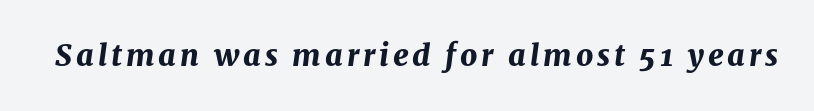
Q: Is the text bold? A: Yes.
Q: Is the text italic (slanted)? A: Yes, it leans right by about 8 degrees.
Q: Is the text underlined? A: No.
Q: Width (condensed, normal, or wide)? A: Normal.
Q: Stroke contrast? A: Medium.
Q: x-height? A: Medium.
Q: Monospaced? A: No.
